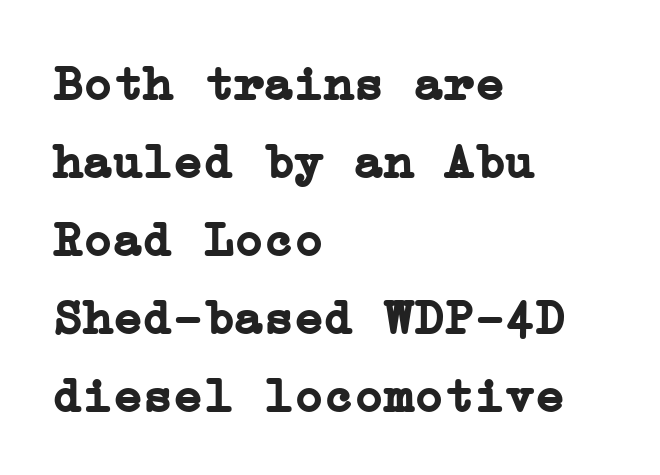
{"serif": "yes", "italic": "no", "bold": "yes", "weight": "semibold", "width": "normal", "stroke_contrast": "low", "x_height": "medium", "underline": "no", "align": "left", "line_spacing": "normal", "line_spacing_ratio": 1.56, "letter_spacing": "normal", "letter_spacing_em": 0.0, "glyph_px": 50}
